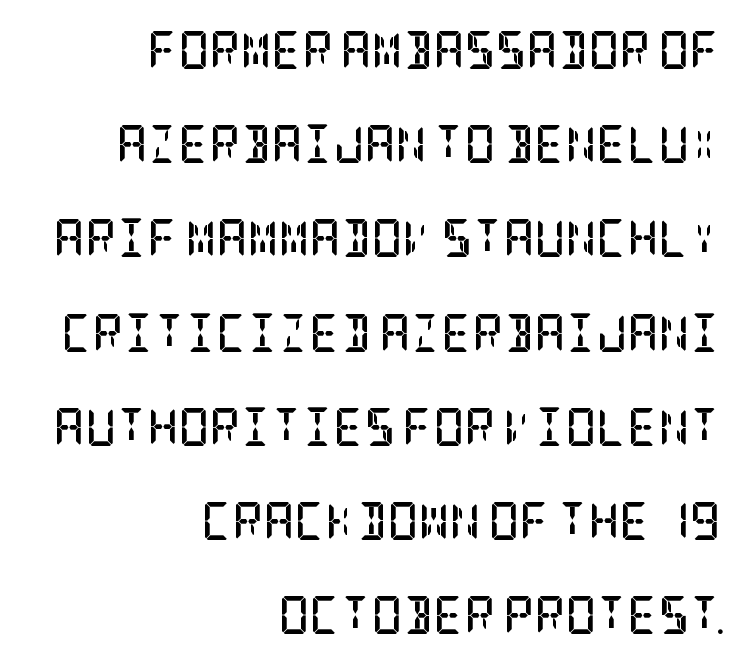
Q: Is the text bold? A: Yes.
Q: Is the text italic (slanted)? A: No, it is upright.
Q: Is the typeface a serif or a sans-serif typeface? A: Serif.
Q: Is the text underlined? A: No.
Q: How is the paragraph aligned? A: Right-aligned.
Q: Is the spacing between letters normal or unusually wide? A: Normal.
Q: Is the spacing between lines tight, normal or loose? A: Loose.
Q: Width (condensed, normal, or wide)? A: Condensed.
Q: Stroke contrast? A: Low.
Q: x-height? A: Large.
